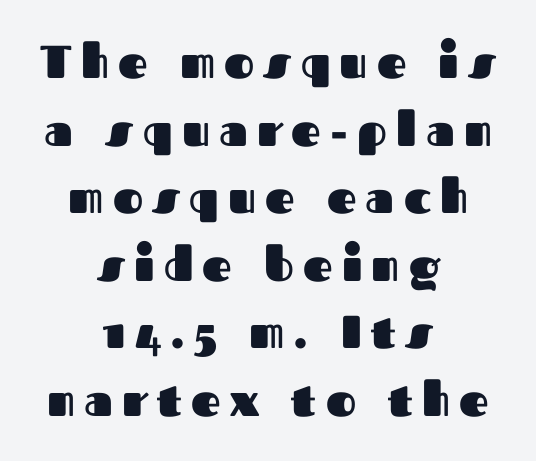
To sum up the face: it is a sans, with no serifs. Posture: upright roman. Any mark beneath the type? The region is blank. A dark, heavy texture on the line: the type is bold. Casual observation: everything's sitting right in the middle. Note the varied advance widths — an 'i' is clearly narrower than an 'm'.
